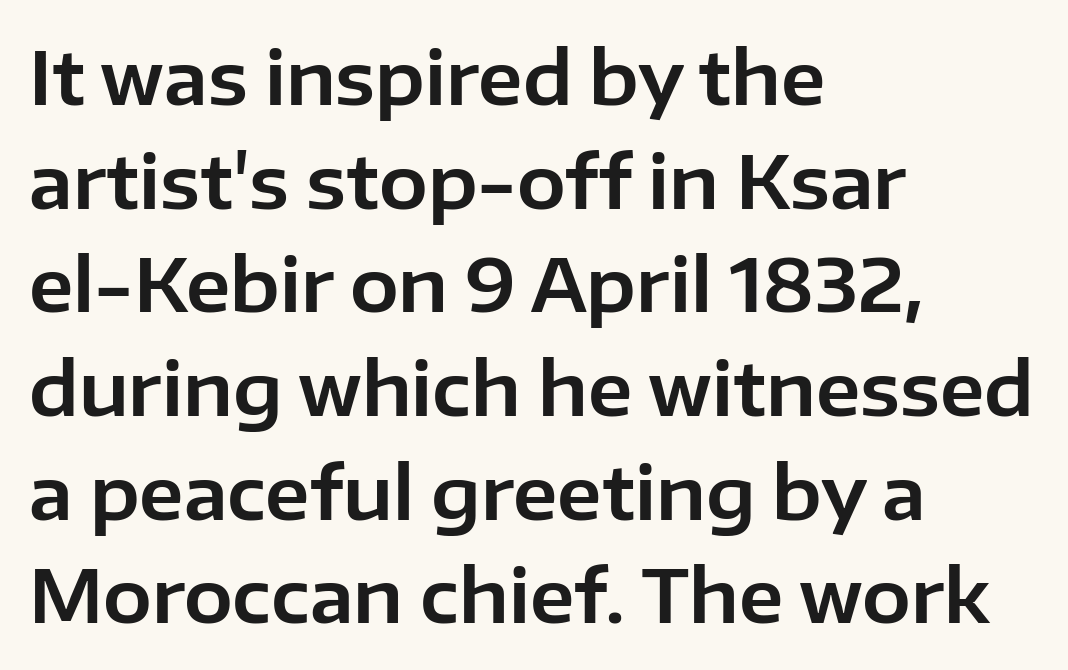
{"serif": "no", "italic": "no", "width": "normal", "stroke_contrast": "low", "x_height": "medium", "monospaced": "no", "underline": "no", "align": "left", "line_spacing": "normal", "line_spacing_ratio": 1.42, "letter_spacing": "normal", "letter_spacing_em": 0.0, "glyph_px": 73}
